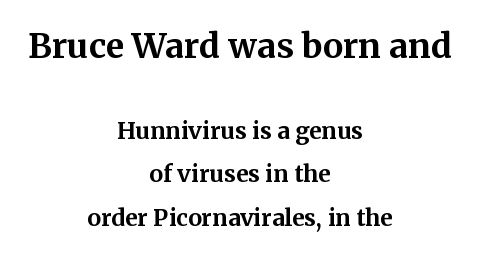
Q: Is the text bold? A: Yes.
Q: Is the text italic (slanted)? A: No, it is upright.
Q: Is the typeface a serif or a sans-serif typeface? A: Serif.
Q: Is the text underlined? A: No.
Q: How is the paragraph aligned? A: Centered.
Q: Is the spacing between letters normal or unusually wide? A: Normal.
Q: Is the spacing between lines tight, normal or loose? A: Loose.
Q: Which block of text is set in a larger size, the first (top) or the second (bottom)? A: The first (top) one.
Q: Width (condensed, normal, or wide)? A: Normal.
Q: Stroke contrast? A: Medium.
Q: x-height? A: Medium.
Q: Monospaced? A: No.
